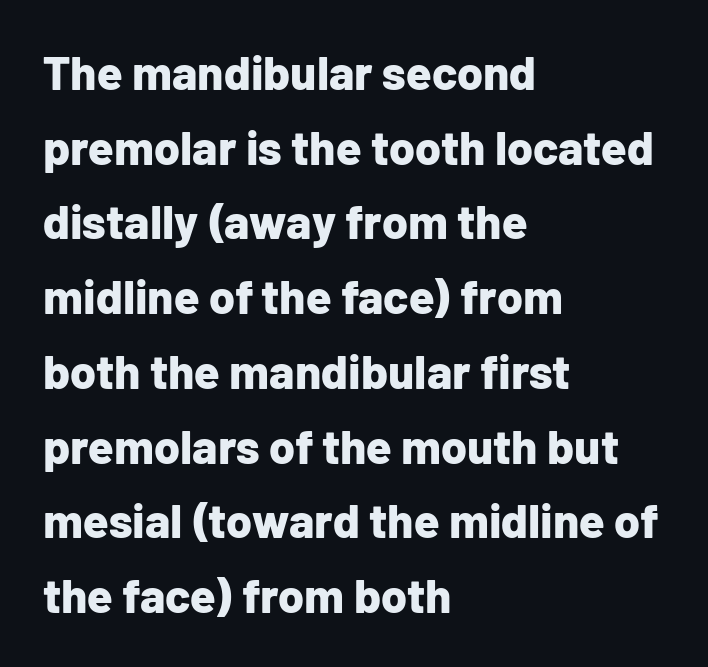
{"serif": "no", "italic": "no", "bold": "yes", "weight": "bold", "width": "normal", "stroke_contrast": "low", "x_height": "medium", "monospaced": "no", "underline": "no", "align": "left", "line_spacing": "normal", "line_spacing_ratio": 1.59, "letter_spacing": "normal", "letter_spacing_em": 0.0, "glyph_px": 47}
